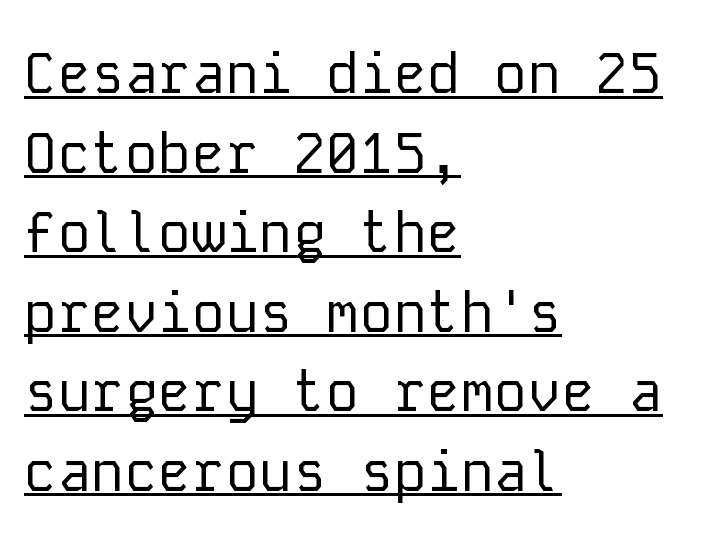
Q: Is the text bold? A: No.
Q: Is the text italic (slanted)? A: No, it is upright.
Q: Is the typeface a serif or a sans-serif typeface? A: Sans-serif.
Q: Is the text underlined? A: Yes.
Q: How is the paragraph aligned? A: Left-aligned.
Q: Is the spacing between letters normal or unusually wide? A: Normal.
Q: Is the spacing between lines tight, normal or loose? A: Normal.
Q: Width (condensed, normal, or wide)? A: Normal.
Q: Stroke contrast? A: Low.
Q: x-height? A: Medium.
Q: Monospaced? A: Yes.
